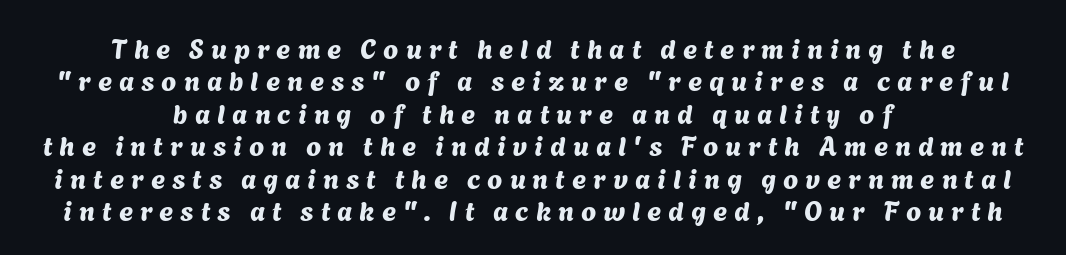
Descenders are the only things crossing below the line. If you folded the block vertically in half, each line would mirror itself in length. The letters are spread apart with noticeably loose tracking.
